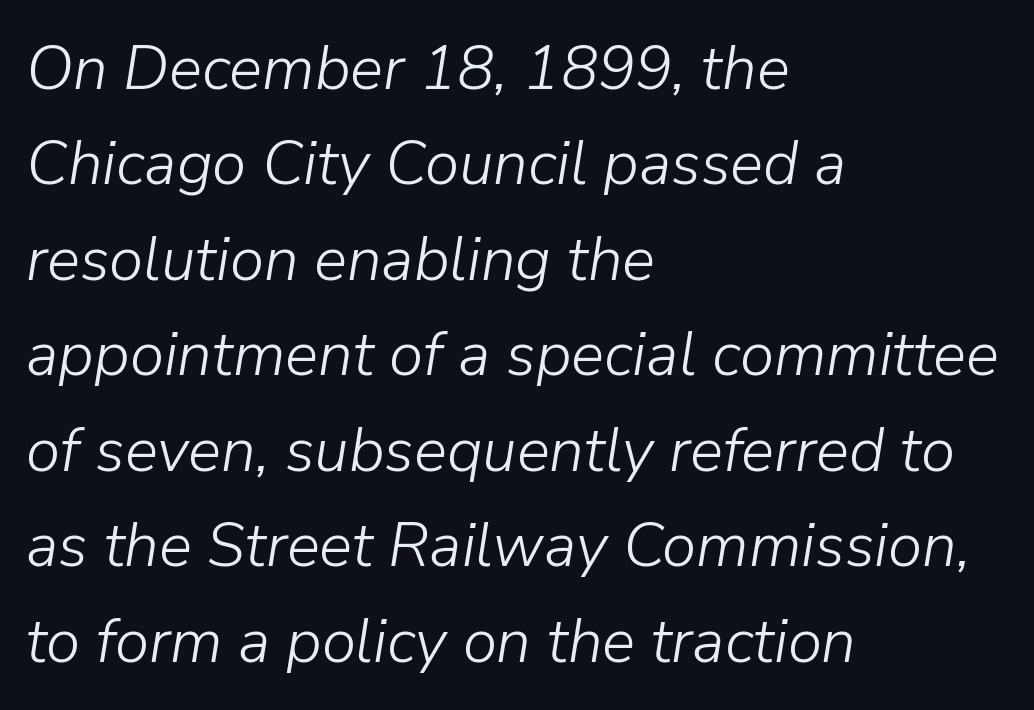
The image shows 62 px light type, italic (leaning right); set left-aligned, normal line spacing (1.54x), normal letter spacing, not underlined; low stroke contrast and a medium x-height.
